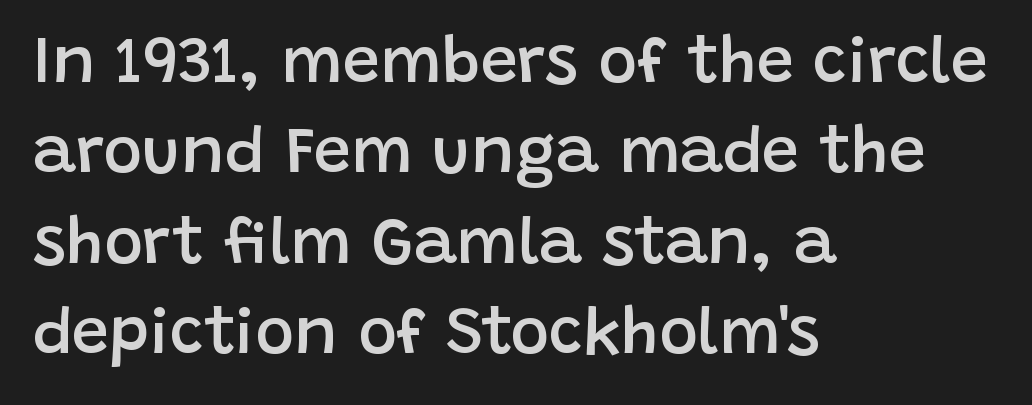
The image shows 66 px semibold sans-serif type, upright; set left-aligned, normal line spacing (1.37x), normal letter spacing, not underlined; low stroke contrast and a large x-height.
